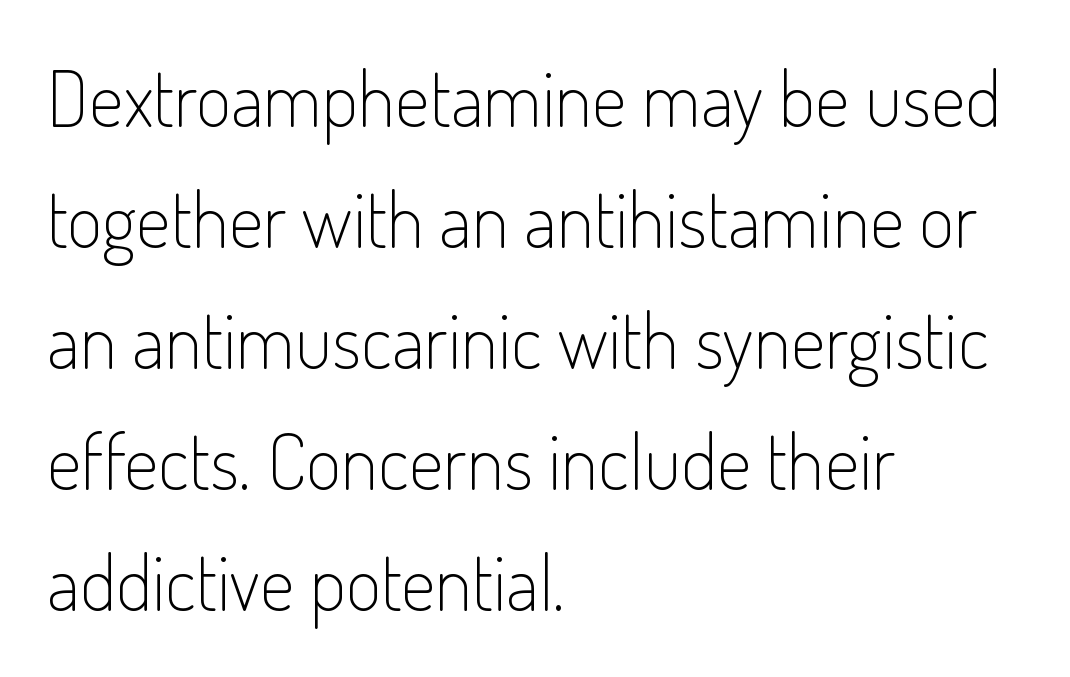
Classification — sans serif. Normally led — the rows are evenly, conventionally spaced. Words appear dense and cohesive because spacing is normal. When letters stand straight like this, we call the style roman or upright. These lines stack with their left ends in a neat column. Unmarked baselines from the first word to the last.
